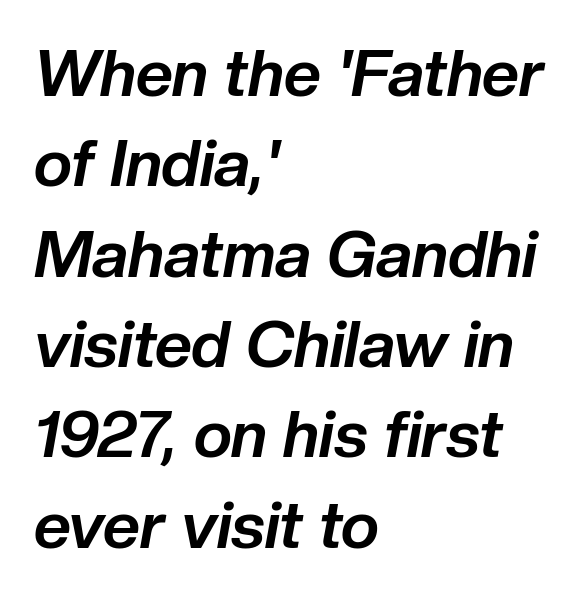
The image shows 65 px bold type, italic (leaning right); set left-aligned, normal line spacing (1.39x), normal letter spacing, not underlined; low stroke contrast and a medium x-height.
